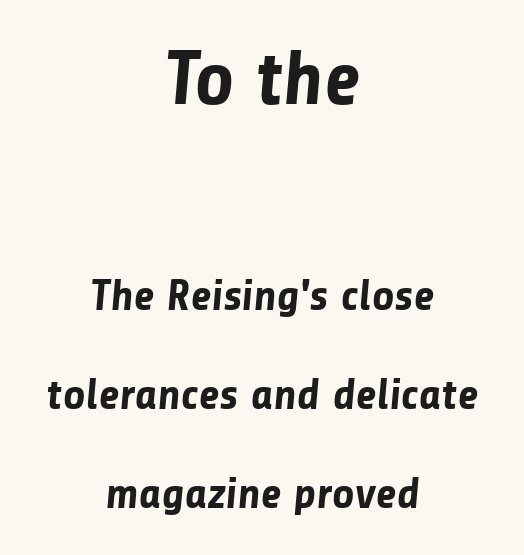
{"serif": "no", "bold": "yes", "weight": "bold", "width": "normal", "stroke_contrast": "low", "x_height": "medium", "monospaced": "no", "underline": "no", "align": "center", "line_spacing": "loose", "line_spacing_ratio": 2.26, "letter_spacing": "normal", "letter_spacing_em": 0.0, "larger_block": "first", "size_ratio": 1.75, "glyph_px": 77}
